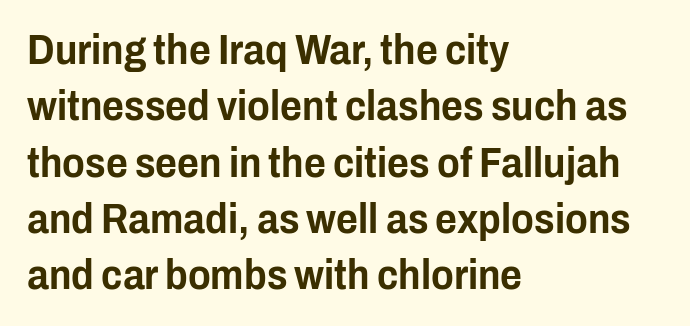
The image shows 42 px condensed sans-serif type, upright; set left-aligned, normal line spacing (1.34x), normal letter spacing, not underlined; low stroke contrast and a medium x-height.
